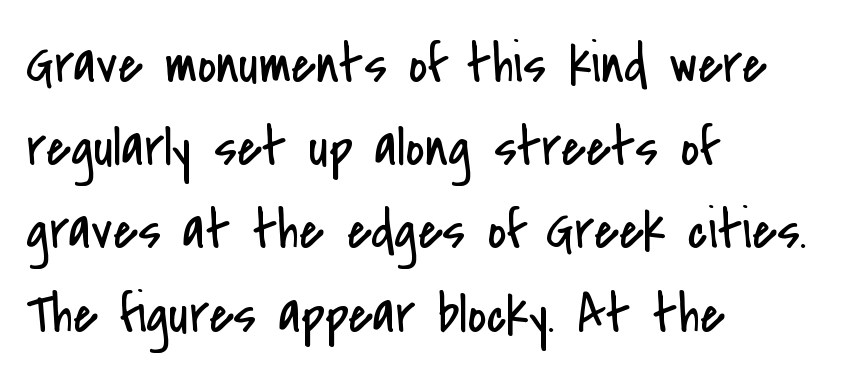
Here the designer chose a conventional face with non-uniform glyph widths. Each word holds together tightly as a unit, with standard inter-letter gaps. Compared with a typical body face, this is equally light or lighter still. One-word summary of the alignment: left. Underline: absent.
